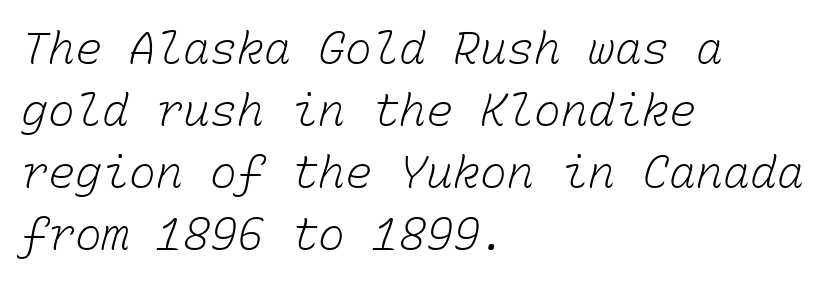
{"bold": "no", "weight": "light", "width": "normal", "stroke_contrast": "low", "x_height": "medium", "monospaced": "yes", "underline": "no", "align": "left", "line_spacing": "normal", "line_spacing_ratio": 1.38, "letter_spacing": "normal", "letter_spacing_em": 0.0, "glyph_px": 45}
